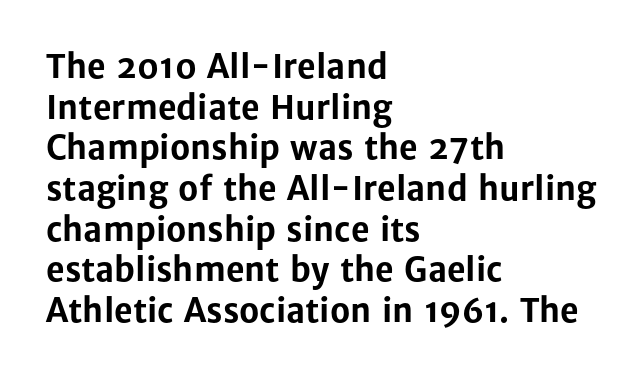
The image shows 32 px bold sans-serif type, upright; set left-aligned, normal line spacing (1.27x), normal letter spacing, not underlined; low stroke contrast and a medium x-height.
